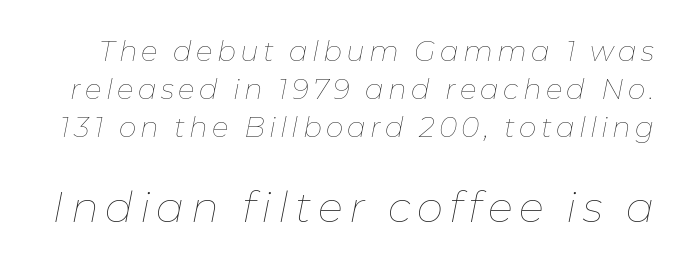
Larger block? The one below; the one above is distinctly smaller. The area under the type is left untouched. Whoever set this chose a conventional vertical rhythm. This sample has the flowing, uneven cadence of proportional lettering. The font's italic variant was chosen for this text. Summary of weight: not heavy and not bold.
